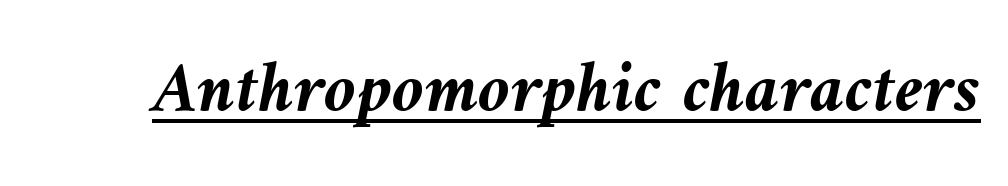
Caption: bold face, heavy strokes. Think of a printed novel: that variable character pitch is what you see here. Would a proofreader flag this as italicized? Yes. Students, observe the line beneath the letters — that is underlining. The line texture is even and compact thanks to regular tracking.
